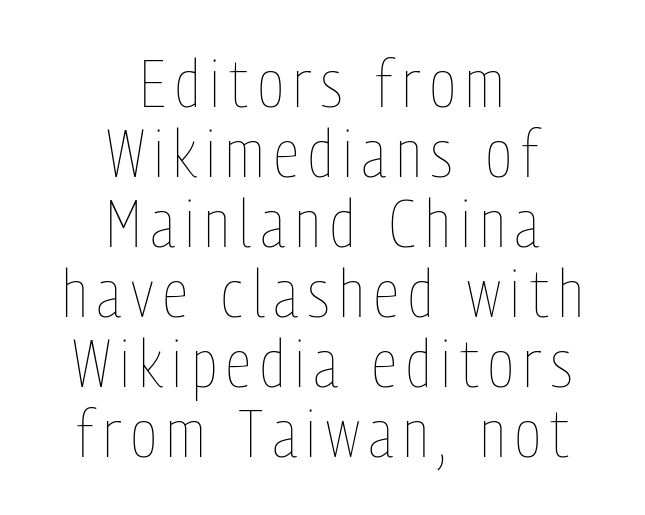
{"italic": "no", "bold": "no", "weight": "thin", "width": "condensed", "stroke_contrast": "low", "x_height": "medium", "monospaced": "no", "underline": "no", "align": "center", "line_spacing": "tight", "line_spacing_ratio": 1.06, "glyph_px": 66}
